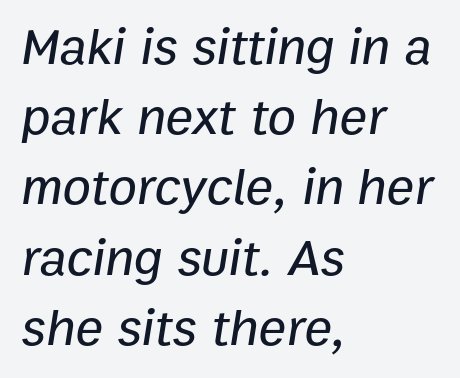
Q: Is the text italic (slanted)? A: Yes, it leans right by about 9 degrees.
Q: Is the text underlined? A: No.
Q: How is the paragraph aligned? A: Left-aligned.
Q: Is the spacing between letters normal or unusually wide? A: Normal.
Q: Is the spacing between lines tight, normal or loose? A: Normal.
Q: Width (condensed, normal, or wide)? A: Normal.
Q: Stroke contrast? A: Low.
Q: x-height? A: Medium.
Q: Monospaced? A: No.
